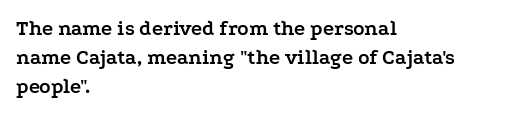
When letters stand straight like this, we call the style roman or upright. Line starts are locked; line ends wander. Quick note: underline off. Words appear dense and cohesive because spacing is normal. A normal amount of white space separates one row of letters from the next.
